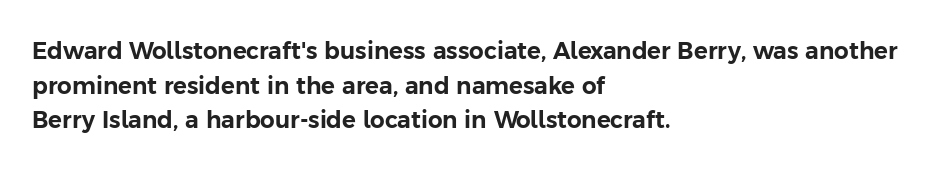
The image shows 23 px text type, upright; set left-aligned, normal line spacing (1.51x), normal letter spacing, not underlined.
